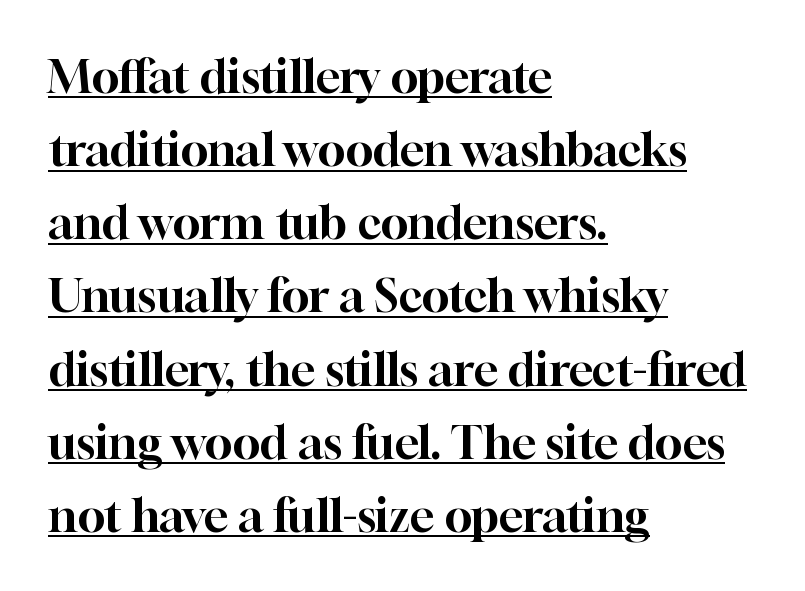
The image shows 46 px serif type, upright; set left-aligned, normal line spacing (1.59x), normal letter spacing, underlined; high stroke contrast and a medium x-height.
